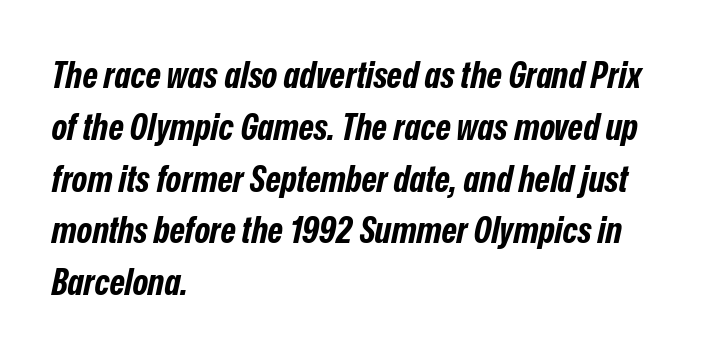
The image shows 37 px bold, condensed type, italic (leaning right); set left-aligned, normal line spacing (1.4x), normal letter spacing, not underlined; low stroke contrast and a medium x-height.
